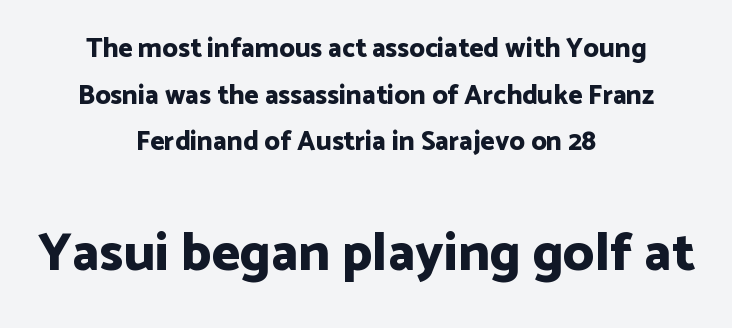
{"serif": "no", "italic": "no", "bold": "yes", "weight": "bold", "width": "normal", "stroke_contrast": "low", "x_height": "medium", "monospaced": "no", "underline": "no", "align": "center", "line_spacing_ratio": 1.73, "letter_spacing": "normal", "letter_spacing_em": 0.0, "larger_block": "second", "size_ratio": 2.0, "glyph_px": 54}
